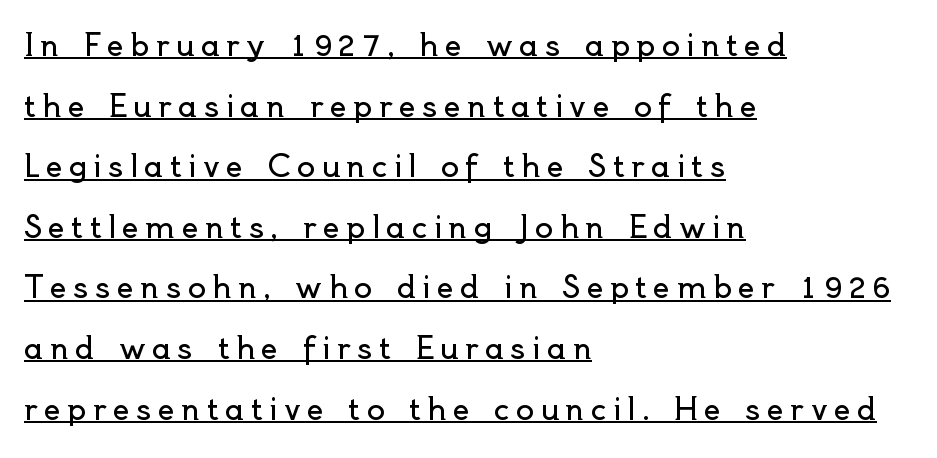
Q: Is the text bold? A: No.
Q: Is the text italic (slanted)? A: No, it is upright.
Q: Is the typeface a serif or a sans-serif typeface? A: Sans-serif.
Q: Is the text underlined? A: Yes.
Q: How is the paragraph aligned? A: Left-aligned.
Q: Is the spacing between letters normal or unusually wide? A: Unusually wide.
Q: Is the spacing between lines tight, normal or loose? A: Loose.
Q: Width (condensed, normal, or wide)? A: Normal.
Q: x-height? A: Small.
Q: Monospaced? A: No.
